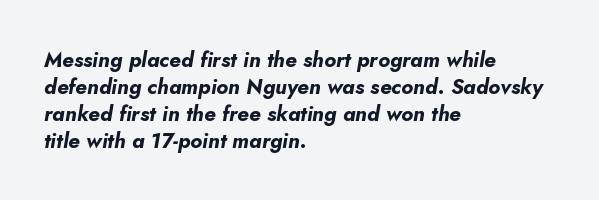
{"italic": "yes", "lean": "right", "slant_degrees": 5, "bold": "yes", "underline": "no", "align": "left", "line_spacing": "normal", "line_spacing_ratio": 1.28, "letter_spacing": "normal", "letter_spacing_em": 0.0, "glyph_px": 21}
